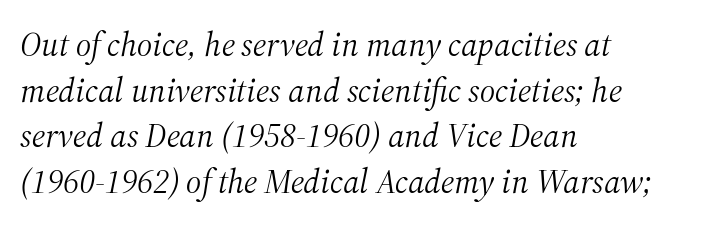
The image shows 34 px light serif type, italic (leaning right); set left-aligned, normal line spacing (1.34x), normal letter spacing, not underlined; medium stroke contrast and a medium x-height.
